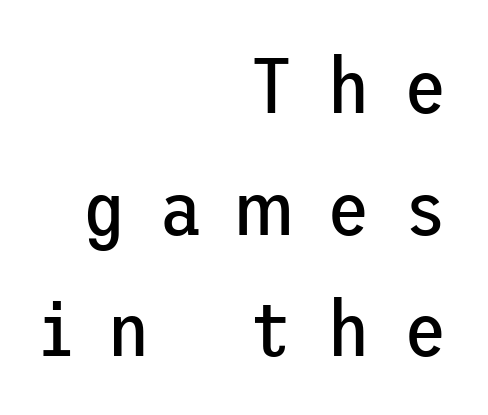
The image shows 78 px regular-weight sans-serif type, upright; set right-aligned, normal line spacing (1.56x), unusually wide letter spacing (+0.44 em), not underlined; low stroke contrast and a medium x-height.
